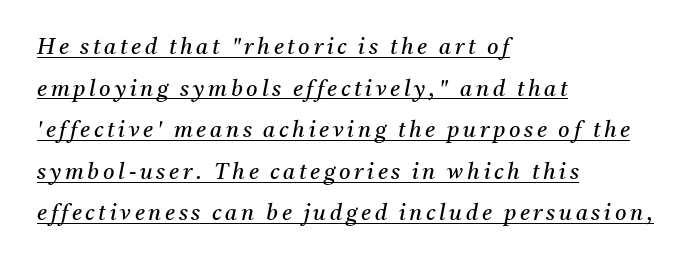
Heft: none added — not bold. Decoration check: the copy is underlined. Does the lettering tilt? It does — this is italic. Layout note: lines flush left.
